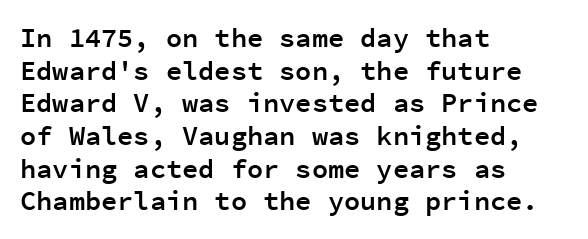
Q: Is the text bold? A: Semi-bold.
Q: Is the text italic (slanted)? A: No, it is upright.
Q: Is the text underlined? A: No.
Q: How is the paragraph aligned? A: Left-aligned.
Q: Is the spacing between letters normal or unusually wide? A: Normal.
